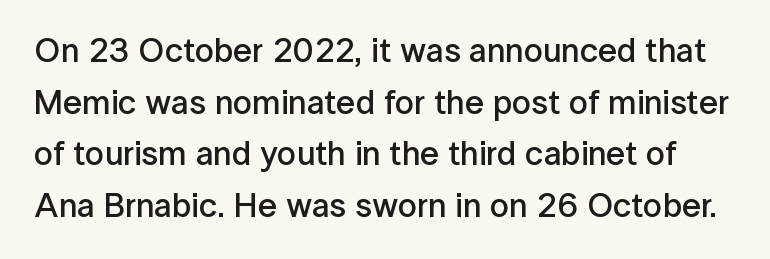
{"serif": "no", "italic": "no", "bold": "semi", "weight": "semibold", "width": "normal", "stroke_contrast": "low", "x_height": "medium", "monospaced": "no", "underline": "no", "line_spacing": "normal", "line_spacing_ratio": 1.52, "letter_spacing": "normal", "letter_spacing_em": 0.0, "glyph_px": 34}
